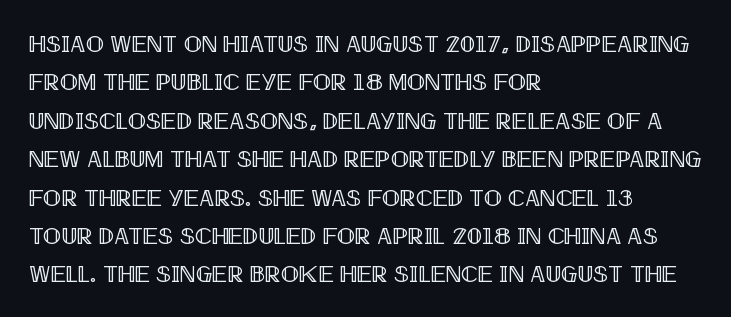
How would I describe the line gaps? Plain and ordinary. Teacher's note: observe the even left margin — that is flush-left alignment. Decoration check: the copy has no underline. Characters follow at the spacing the type designer built in. Is there any slant? The stems are plumb.
